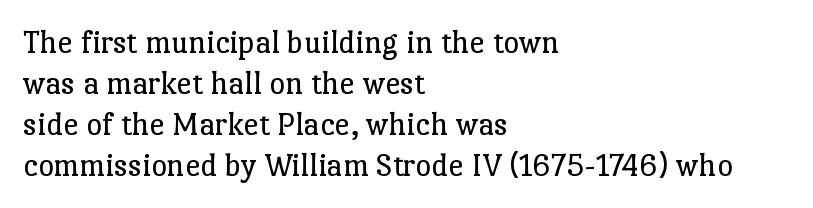
The face used here is seriffed, in the tradition of book romans. You could not count columns in this text — the font is proportionally spaced. Does the copy run flush right? No — it runs flush left. Vertical strokes here are truly vertical. There is no visible air inserted between adjacent glyphs. Ink coverage per letter is moderate at most.
